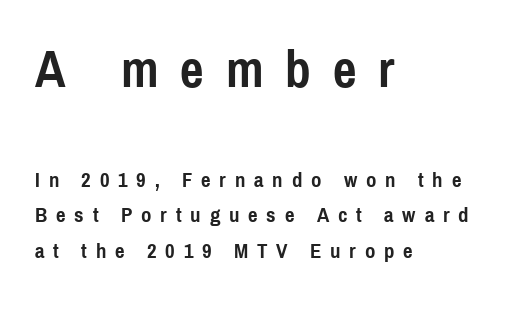
Think of a printed novel: that variable character pitch is what you see here. Note: no serifs on the glyphs. Does the copy run flush right? No — it runs flush left. Top chunk: large. Bottom chunk: small. You can tell it's not italic because the verticals are truly vertical.
